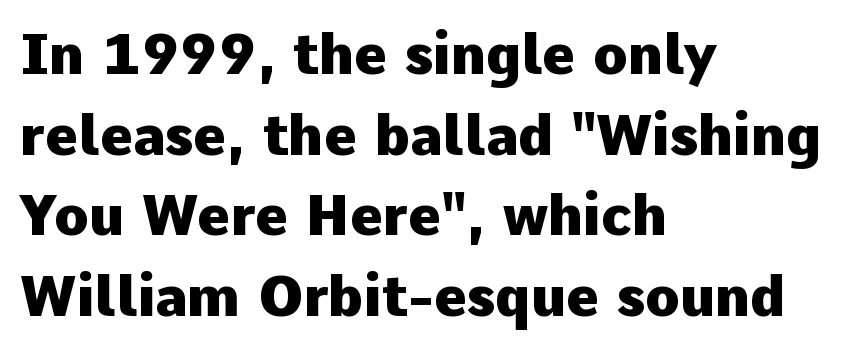
{"serif": "no", "italic": "no", "bold": "yes", "weight": "heavy", "width": "normal", "stroke_contrast": "low", "x_height": "medium", "monospaced": "no", "underline": "no", "align": "left", "line_spacing": "normal", "line_spacing_ratio": 1.44, "letter_spacing": "normal", "letter_spacing_em": 0.0, "glyph_px": 56}
